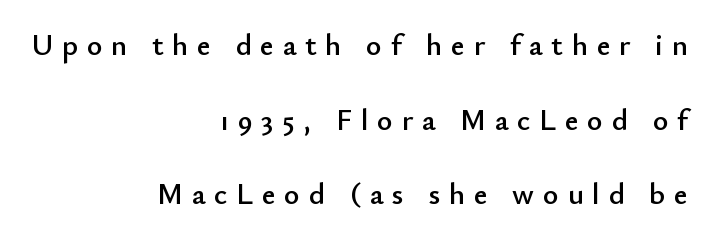
{"serif": "no", "italic": "no", "width": "normal", "stroke_contrast": "low", "x_height": "small", "monospaced": "no", "underline": "no", "align": "right", "line_spacing": "loose", "line_spacing_ratio": 2.49, "letter_spacing": "wide", "letter_spacing_em": 0.29, "glyph_px": 30}
